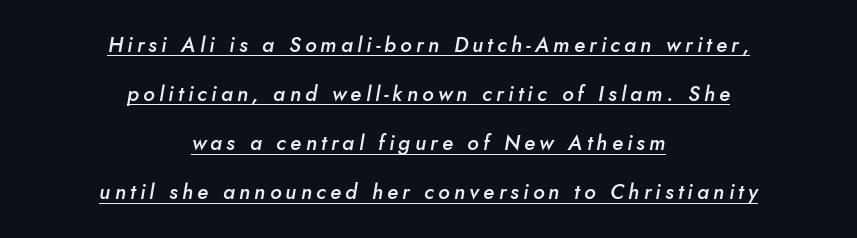
{"italic": "yes", "lean": "right", "slant_degrees": 10, "bold": "semi", "underline": "yes", "align": "center", "line_spacing": "loose", "line_spacing_ratio": 2.34, "letter_spacing": "wide", "letter_spacing_em": 0.2, "glyph_px": 21}
